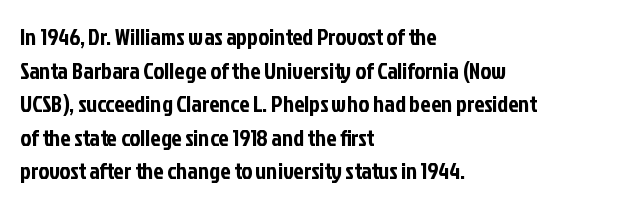
Q: Is the text italic (slanted)? A: No, it is upright.
Q: Is the text underlined? A: No.
Q: How is the paragraph aligned? A: Left-aligned.
Q: Is the spacing between letters normal or unusually wide? A: Normal.
Q: Is the spacing between lines tight, normal or loose? A: Normal.
